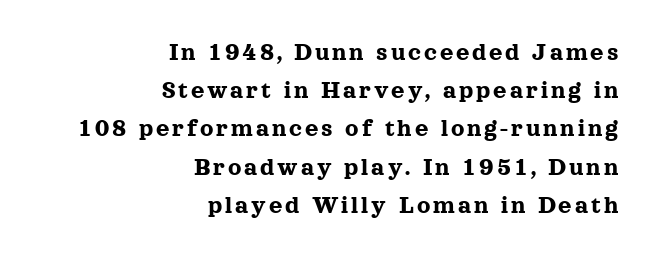
Q: Is the text italic (slanted)? A: No, it is upright.
Q: Is the text underlined? A: No.
Q: How is the paragraph aligned? A: Right-aligned.
Q: Is the spacing between lines tight, normal or loose? A: Normal.
